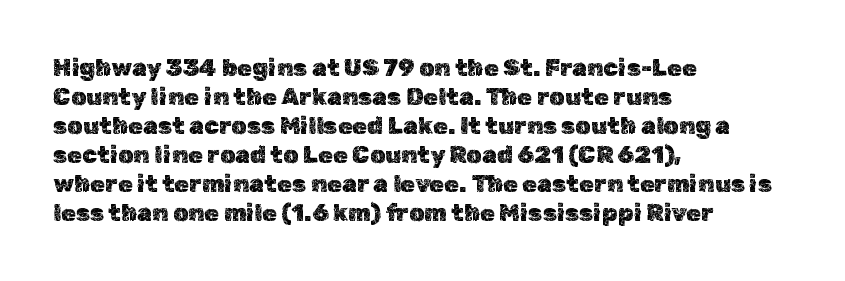
The area under the type is left untouched. Is the block centered? No — it sits flush against the left margin. Default kerning and tracking; the words read as compact shapes. Is there any slant? The stems are plumb.
